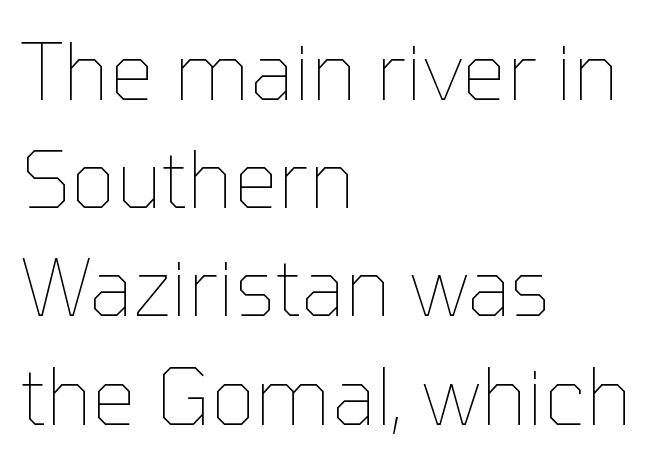
The image shows 79 px thin type, upright; set left-aligned, normal line spacing (1.37x), normal letter spacing, not underlined; low stroke contrast and a medium x-height.
